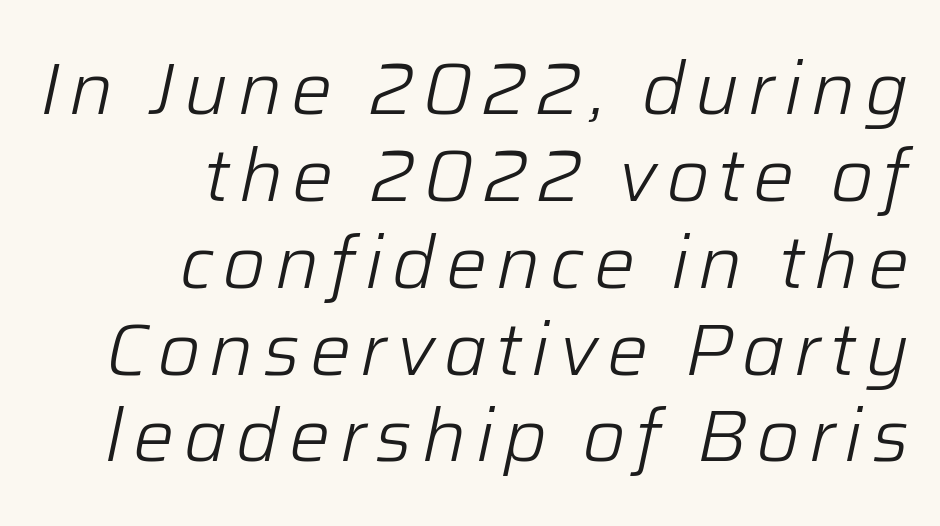
The image shows 73 px light type, italic (leaning right); set right-aligned, line spacing 1.19x, not underlined; low stroke contrast and a medium x-height.
